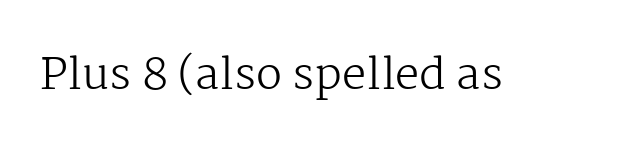
The image shows 43 px regular-weight serif type, upright; set normal letter spacing, not underlined; medium stroke contrast and a medium x-height.
